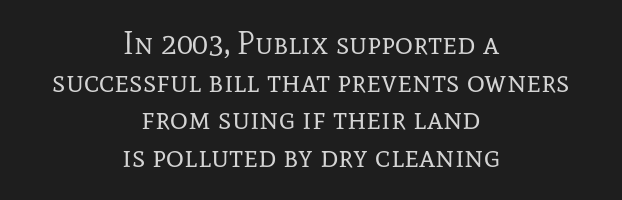
The image shows 31 px regular-weight serif type, upright; set centered, line spacing 1.21x, normal letter spacing, not underlined; low stroke contrast and a medium x-height.
